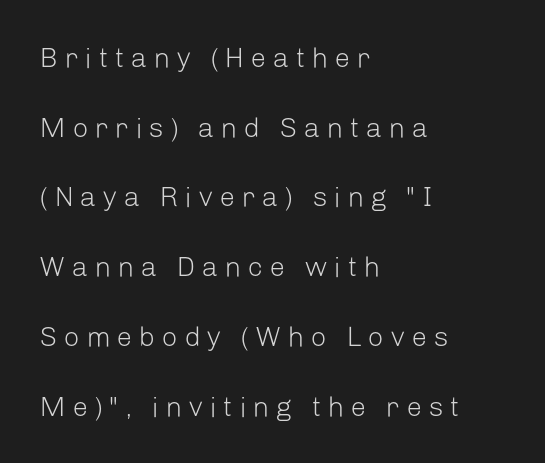
{"serif": "no", "italic": "no", "bold": "no", "weight": "light", "width": "normal", "stroke_contrast": "low", "x_height": "medium", "monospaced": "no", "underline": "no", "align": "left", "line_spacing": "loose", "line_spacing_ratio": 2.49, "letter_spacing": "wide", "letter_spacing_em": 0.23, "glyph_px": 28}
